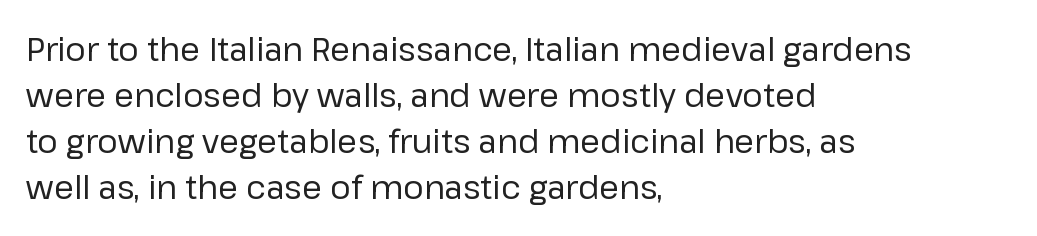
The image shows 32 px regular-weight sans-serif type, upright; set left-aligned, normal line spacing (1.44x), normal letter spacing, not underlined; low stroke contrast and a medium x-height.
